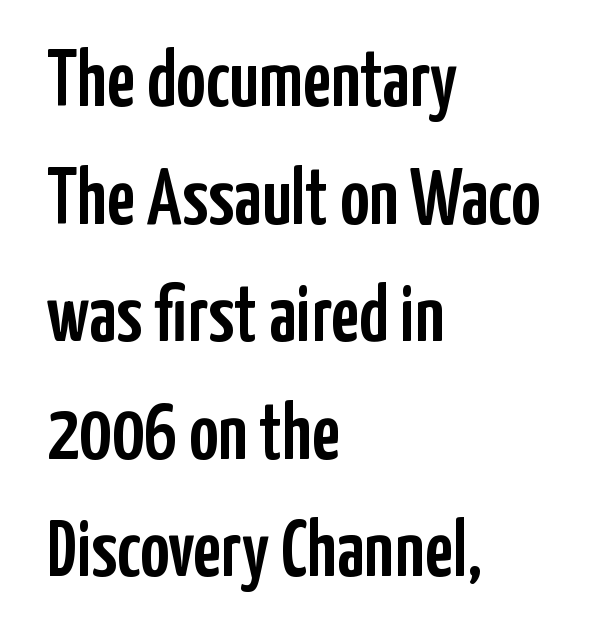
Nope, no serifs anywhere on these letters. Does the copy run flush right? No — it runs flush left. Words float on clear page, feet unadorned. The lettering stays uniformly vertical, giving the passage a roman look.
